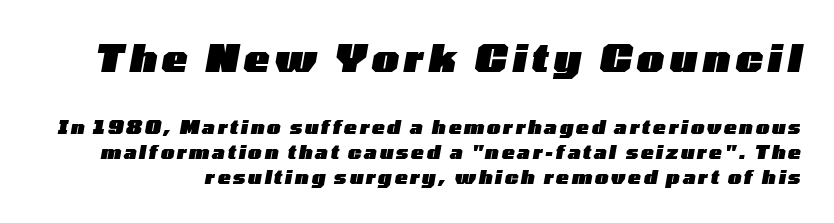
Q: Is the text bold? A: Yes.
Q: Is the text italic (slanted)? A: Yes, it leans right by about 10 degrees.
Q: Is the text underlined? A: No.
Q: Is the spacing between lines tight, normal or loose? A: Normal.
Q: Which block of text is set in a larger size, the first (top) or the second (bottom)? A: The first (top) one.
Q: Width (condensed, normal, or wide)? A: Wide.
Q: Stroke contrast? A: Low.
Q: x-height? A: Medium.
Q: Monospaced? A: No.
